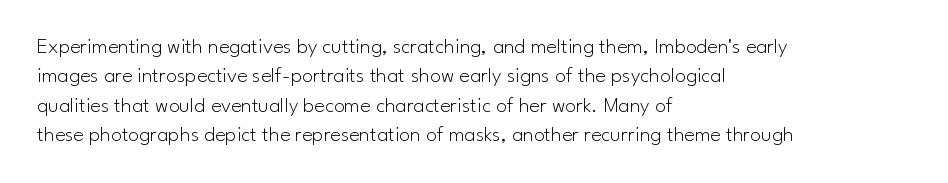
Caption: face not bold, strokes unweighted. Whoever set this chose a conventional vertical rhythm. This sample uses plain, unmodified letter spacing. The lettering stays uniformly vertical, giving the passage a roman look. Rule under the text: the space is simply empty.
